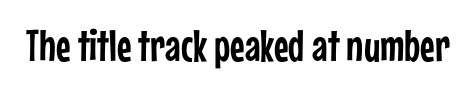
Q: Is the text italic (slanted)? A: No, it is upright.
Q: Is the typeface a serif or a sans-serif typeface? A: Sans-serif.
Q: Is the text underlined? A: No.
Q: Is the spacing between letters normal or unusually wide? A: Normal.
Q: Width (condensed, normal, or wide)? A: Condensed.
Q: Stroke contrast? A: Low.
Q: x-height? A: Medium.
Q: Monospaced? A: No.
